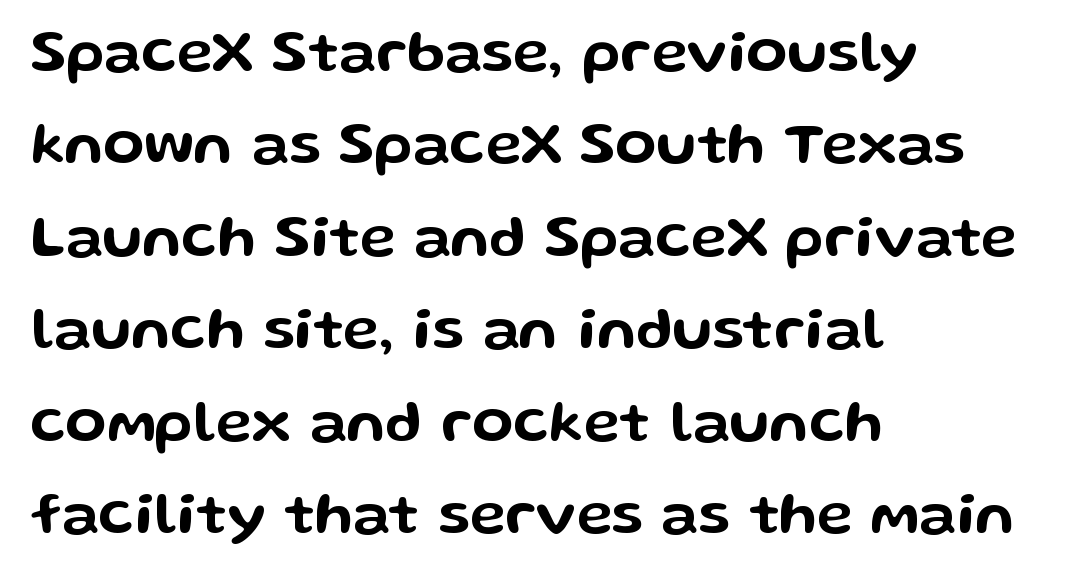
Honestly, there is no underline to notice here at all. Character widths vary here, with narrow letters taking less room than wide ones. Standard letterfit; no display-style spreading of the glyphs. Interline gaps are of average width in this sample.
